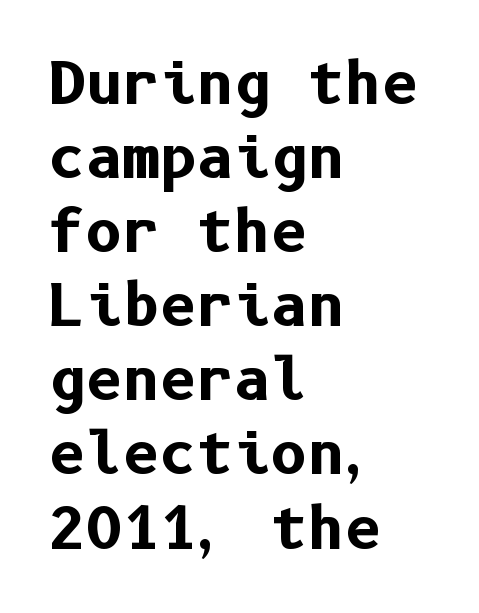
{"serif": "no", "italic": "no", "bold": "yes", "weight": "bold", "width": "normal", "stroke_contrast": "low", "x_height": "medium", "underline": "no", "align": "left", "line_spacing": "normal", "line_spacing_ratio": 1.3, "letter_spacing": "normal", "letter_spacing_em": 0.0, "glyph_px": 57}
